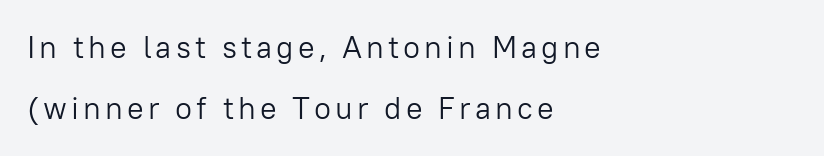
{"serif": "no", "italic": "no", "bold": "no", "weight": "light", "width": "normal", "stroke_contrast": "low", "x_height": "medium", "monospaced": "no", "underline": "no", "align": "left", "line_spacing": "loose", "line_spacing_ratio": 1.98, "glyph_px": 31}
